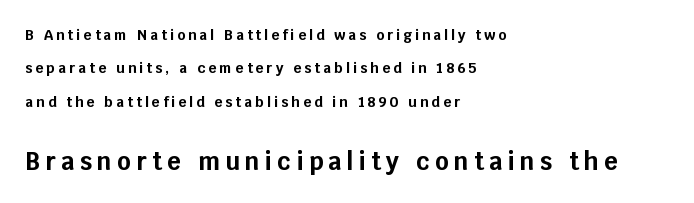
The image shows 24 px bold type, upright; set left-aligned, loose line spacing (2.39x), unusually wide letter spacing (+0.22 em), not underlined; the second (bottom) block is 1.71x larger.
